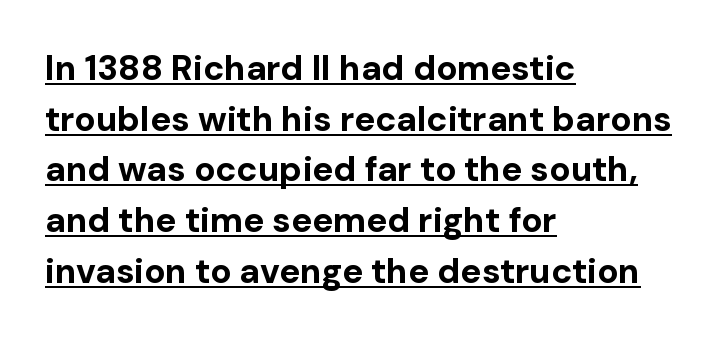
Q: Is the text bold? A: Yes.
Q: Is the text italic (slanted)? A: No, it is upright.
Q: Is the typeface a serif or a sans-serif typeface? A: Sans-serif.
Q: Is the text underlined? A: Yes.
Q: How is the paragraph aligned? A: Left-aligned.
Q: Is the spacing between letters normal or unusually wide? A: Normal.
Q: Is the spacing between lines tight, normal or loose? A: Normal.
Q: Width (condensed, normal, or wide)? A: Normal.
Q: Stroke contrast? A: Low.
Q: x-height? A: Medium.
Q: Monospaced? A: No.
